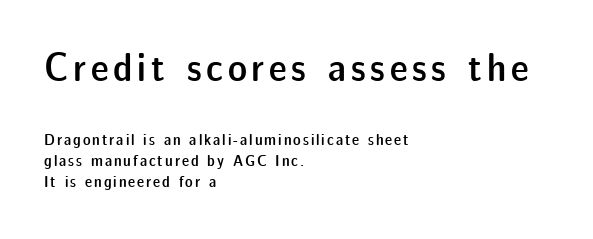
Posture: upright roman. Clear beneath every line of the passage. The letters are semibold — heavier than regular but short of a full bold. The paragraph shown leans on its left margin.
